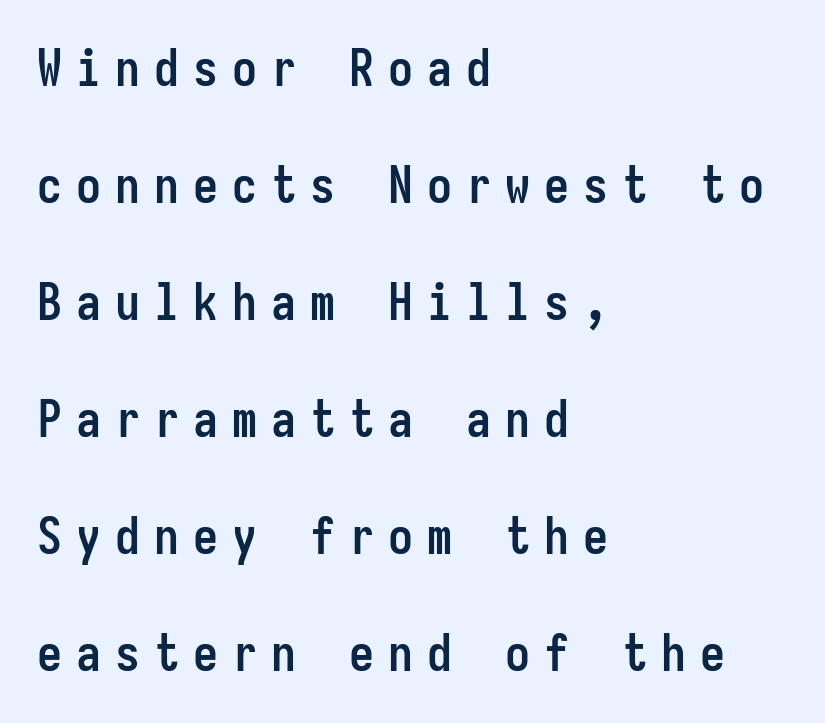
The image shows 50 px semibold, condensed sans-serif type, upright, monospaced; set left-aligned, loose line spacing (2.34x), unusually wide letter spacing (+0.28 em), not underlined; low stroke contrast and a medium x-height.
